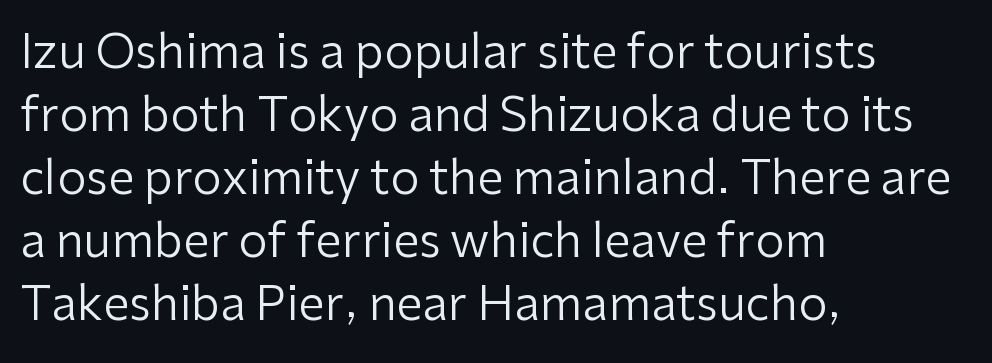
The typeface has the unassuming heft of standard copy or less. Horizontal bands of white between lines are of average thickness. This sample uses plain, unmodified letter spacing. Every row of glyphs begins at an identical x-position on the left.
